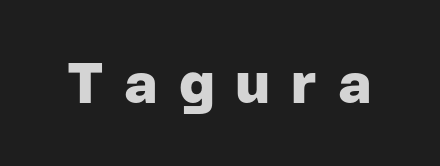
The tracking jumps out immediately: characters are airy and widely separated. Quick note: not italic, upright. A full-strength bold gives these letters their thick strokes. The passage shown is not underscored anywhere. The passage shown is typed in a proportional face where columns would drift. The designer went with a sans here, leaving each stem footless.
